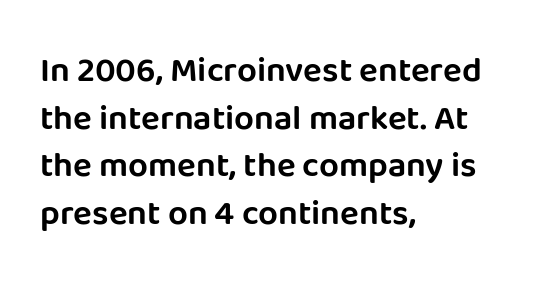
Q: Is the text italic (slanted)? A: No, it is upright.
Q: Is the typeface a serif or a sans-serif typeface? A: Sans-serif.
Q: Is the text underlined? A: No.
Q: How is the paragraph aligned? A: Left-aligned.
Q: Is the spacing between letters normal or unusually wide? A: Normal.
Q: Is the spacing between lines tight, normal or loose? A: Normal.
Q: Width (condensed, normal, or wide)? A: Normal.
Q: Stroke contrast? A: Low.
Q: x-height? A: Large.
Q: Monospaced? A: No.
